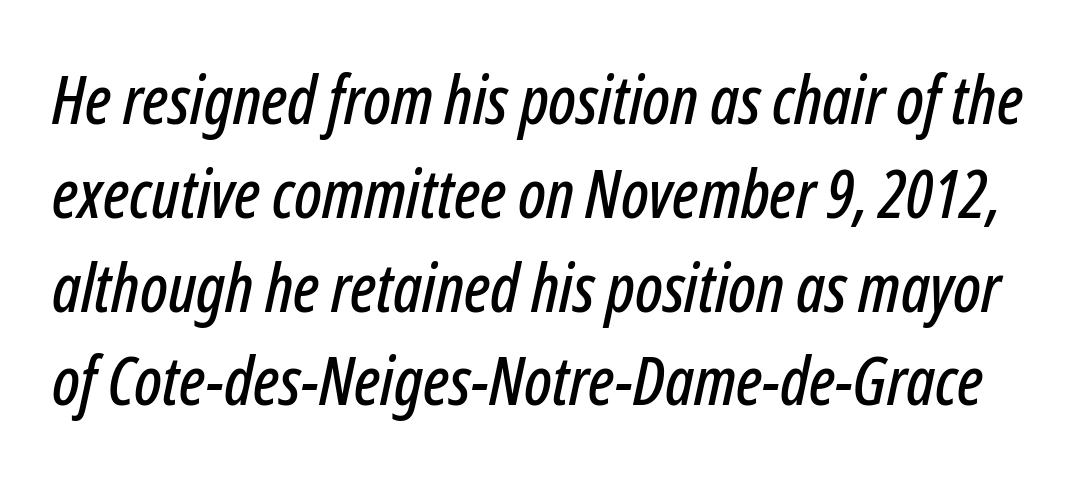
{"italic": "yes", "lean": "right", "slant_degrees": 12, "width": "condensed", "stroke_contrast": "low", "x_height": "medium", "monospaced": "no", "underline": "no", "line_spacing": "normal", "line_spacing_ratio": 1.4, "letter_spacing": "normal", "letter_spacing_em": 0.0, "glyph_px": 67}
